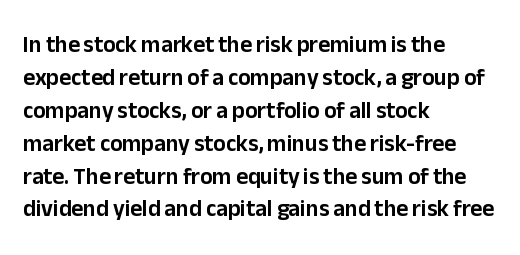
Plain, unruled lines of type. Letter spacing: default. Quick note: interline space is typical. Does the lettering tilt? It doesn't — this is upright. One-word summary of the alignment: left.
